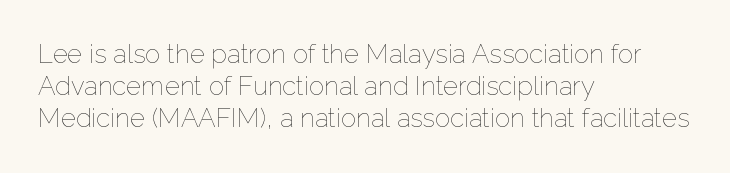
Q: Is the text bold? A: No.
Q: Is the text italic (slanted)? A: No, it is upright.
Q: Is the text underlined? A: No.
Q: How is the paragraph aligned? A: Left-aligned.
Q: Is the spacing between letters normal or unusually wide? A: Normal.
